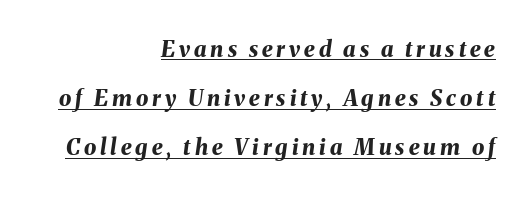
Emphasis is given by a line drawn under the lettering. The rendering applies a slant to the glyphs. The sample has been set heavy, in full bold. You could fit nearly another row in the gap between these rows.
